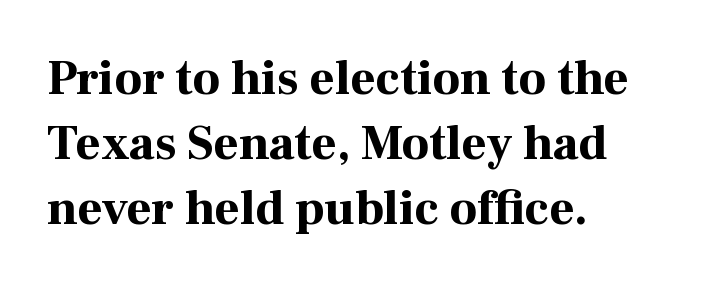
Q: Is the text bold? A: Yes.
Q: Is the text italic (slanted)? A: No, it is upright.
Q: Is the typeface a serif or a sans-serif typeface? A: Serif.
Q: Is the text underlined? A: No.
Q: How is the paragraph aligned? A: Left-aligned.
Q: Is the spacing between letters normal or unusually wide? A: Normal.
Q: Is the spacing between lines tight, normal or loose? A: Normal.
Q: Width (condensed, normal, or wide)? A: Normal.
Q: Stroke contrast? A: High.
Q: x-height? A: Medium.
Q: Monospaced? A: No.
